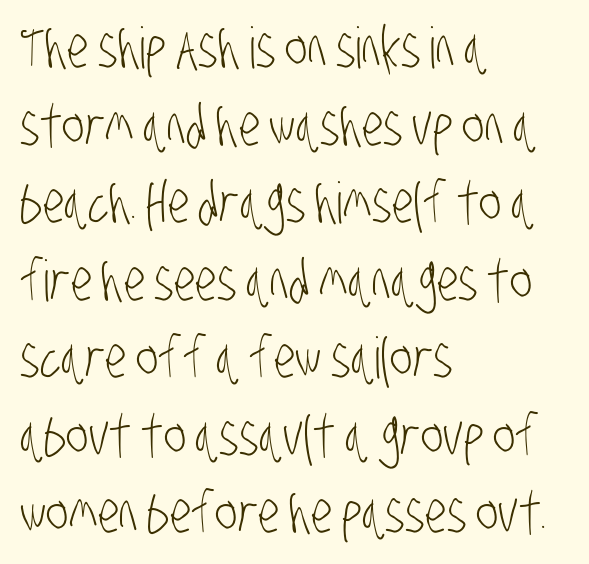
{"serif": "no", "bold": "no", "weight": "light", "width": "condensed", "stroke_contrast": "low", "x_height": "large", "monospaced": "no", "underline": "no", "align": "left", "line_spacing": "normal", "line_spacing_ratio": 1.36, "letter_spacing": "normal", "letter_spacing_em": 0.0, "glyph_px": 57}
